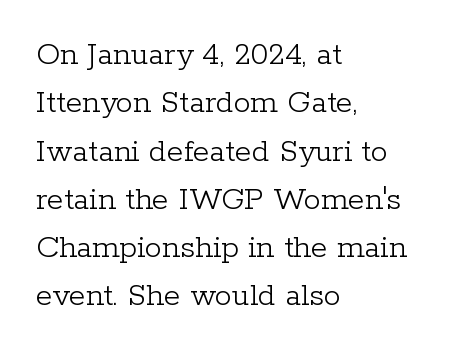
{"serif": "yes", "italic": "no", "bold": "no", "weight": "light", "width": "normal", "stroke_contrast": "low", "x_height": "medium", "monospaced": "no", "underline": "no", "align": "left", "line_spacing": "normal", "line_spacing_ratio": 1.42, "letter_spacing": "normal", "letter_spacing_em": 0.0, "glyph_px": 34}
